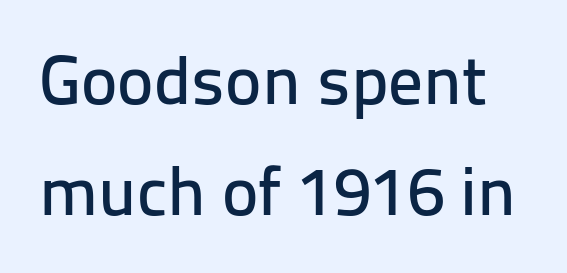
The string is rendered with underlining switched off. No extra tracking has been applied to these lines. Check where the strokes stop: nothing finishes them off — pure sans. The block of text has a typical density, with ordinary space between rows.
